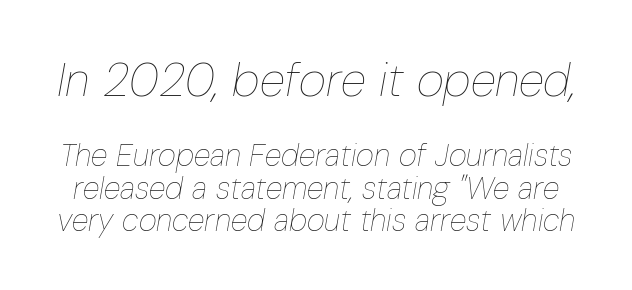
The face looks like a standard text weight, possibly lighter. The face used here is proportionally spaced, like ordinary book or web type. The block of text is dense from top to bottom, with scant space between rows. The axis of the letterforms is tilted away from vertical. The foot of each line stays bare and open. Default kerning and tracking; the words read as compact shapes.
